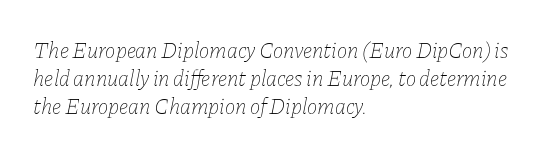
The image shows 22 px text type, italic (leaning right); set left-aligned, normal line spacing (1.27x), normal letter spacing, not underlined.
